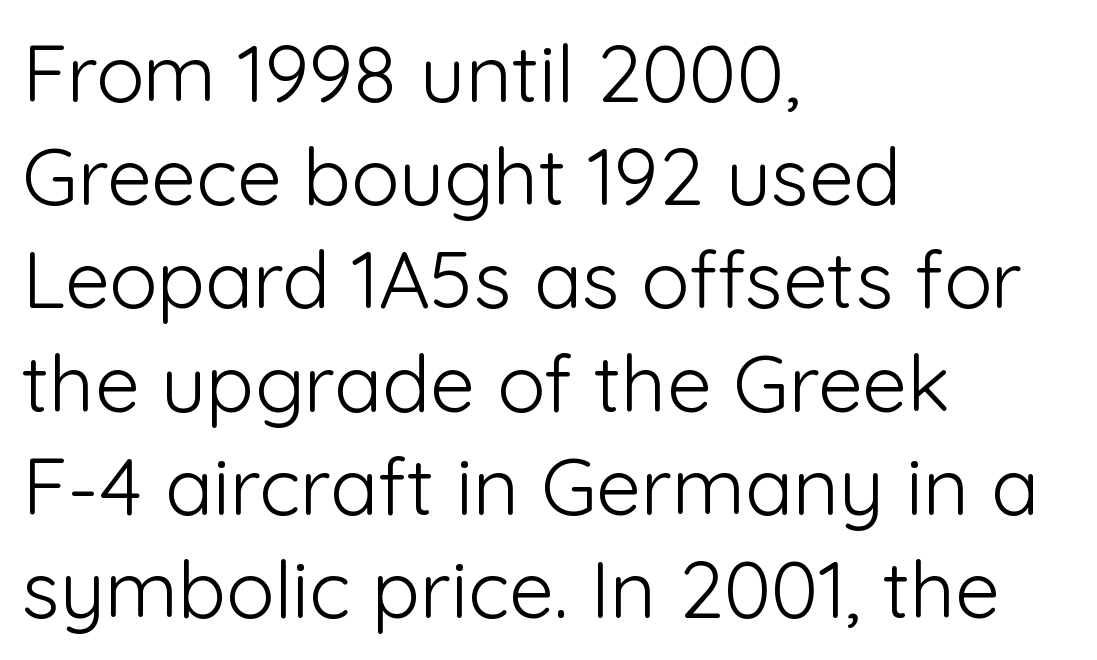
The image shows 80 px light sans-serif type, upright; set left-aligned, normal line spacing (1.29x), normal letter spacing, not underlined; low stroke contrast and a medium x-height.
